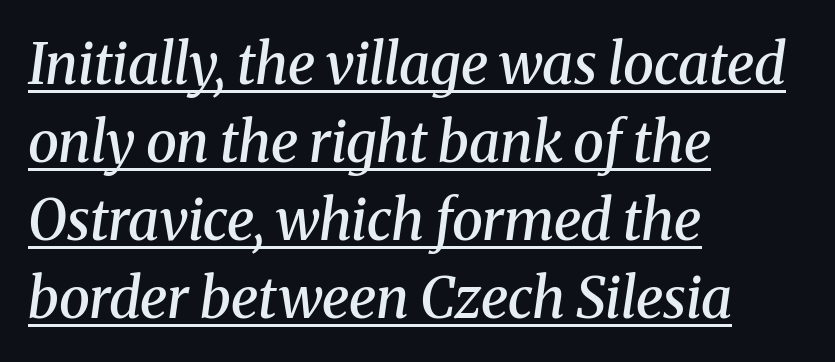
{"serif": "yes", "italic": "yes", "lean": "right", "slant_degrees": 8, "bold": "semi", "weight": "semibold", "width": "normal", "stroke_contrast": "medium", "x_height": "medium", "monospaced": "no", "underline": "yes", "align": "left", "line_spacing": "normal", "line_spacing_ratio": 1.39, "letter_spacing": "normal", "letter_spacing_em": 0.0, "glyph_px": 56}
